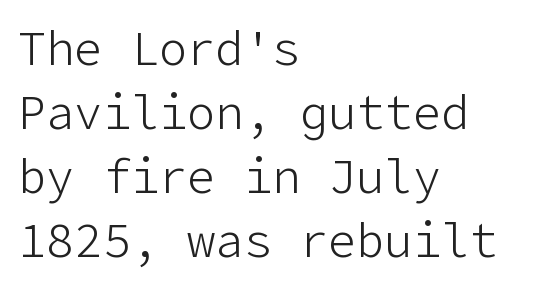
The image shows 47 px light sans-serif type, upright; set left-aligned, normal line spacing (1.36x), normal letter spacing, not underlined; low stroke contrast and a medium x-height.
